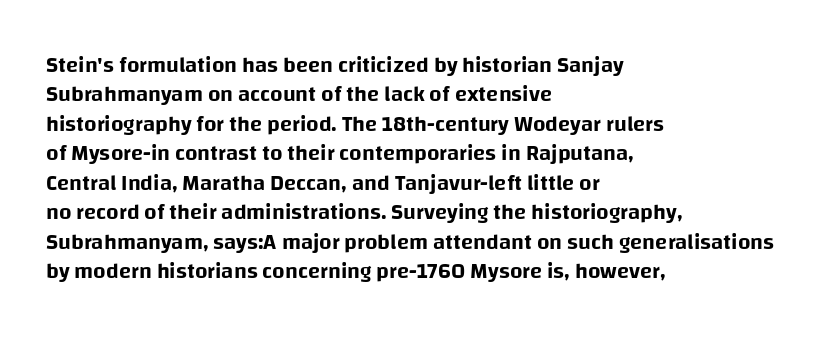
{"italic": "no", "underline": "no", "align": "left", "line_spacing": "normal", "line_spacing_ratio": 1.34, "letter_spacing": "normal", "letter_spacing_em": 0.0, "glyph_px": 22}
